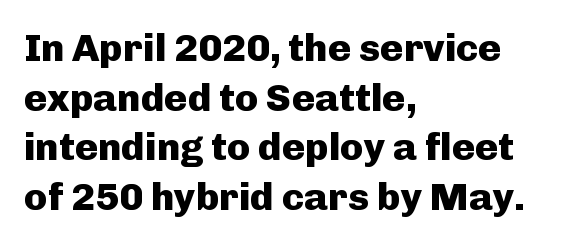
{"serif": "no", "italic": "no", "bold": "yes", "weight": "heavy", "width": "normal", "stroke_contrast": "low", "x_height": "medium", "monospaced": "no", "underline": "no", "align": "left", "line_spacing": "normal", "line_spacing_ratio": 1.27, "letter_spacing": "normal", "letter_spacing_em": 0.0, "glyph_px": 39}
